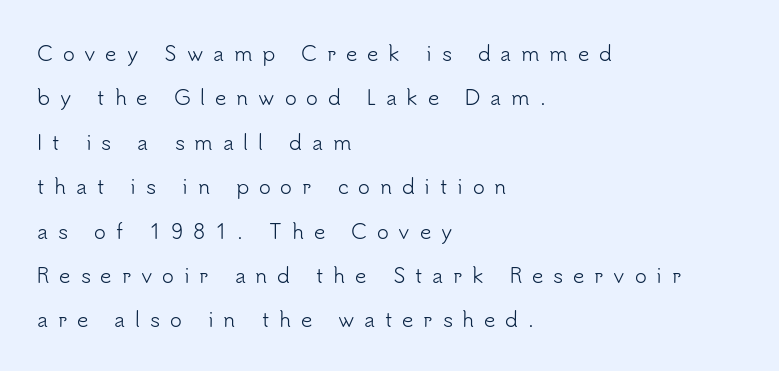
Every row of glyphs begins at an identical x-position on the left. Someone cranked the tracking dial way up on this one. A great deal of white space separates one row of letters from the next. No word sits above an underline. Ascenders rise straight up at ninety degrees.
